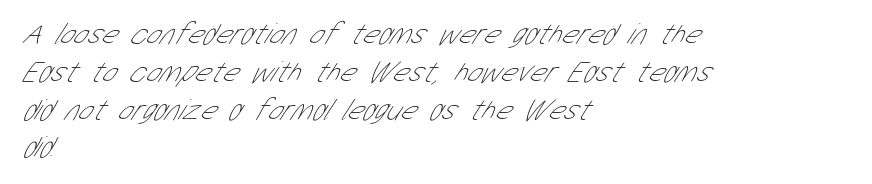
Q: Is the text bold? A: No.
Q: Is the typeface a serif or a sans-serif typeface? A: Sans-serif.
Q: Is the text underlined? A: No.
Q: How is the paragraph aligned? A: Left-aligned.
Q: Is the spacing between letters normal or unusually wide? A: Normal.
Q: Is the spacing between lines tight, normal or loose? A: Normal.
Q: Width (condensed, normal, or wide)? A: Condensed.
Q: Stroke contrast? A: Low.
Q: x-height? A: Medium.
Q: Monospaced? A: No.
